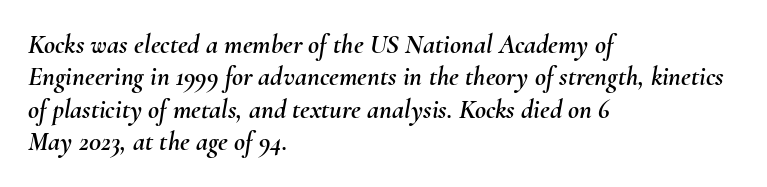
The image shows 27 px text type, italic (leaning right); set left-aligned, line spacing 1.2x, normal letter spacing, not underlined.
